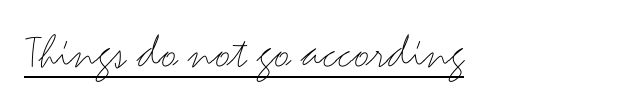
Q: Is the text bold? A: No.
Q: Is the text italic (slanted)? A: Yes.
Q: Is the typeface a serif or a sans-serif typeface? A: Sans-serif.
Q: Is the text underlined? A: Yes.
Q: Is the spacing between letters normal or unusually wide? A: Normal.
Q: Width (condensed, normal, or wide)? A: Wide.
Q: Stroke contrast? A: Medium.
Q: x-height? A: Small.
Q: Monospaced? A: No.
